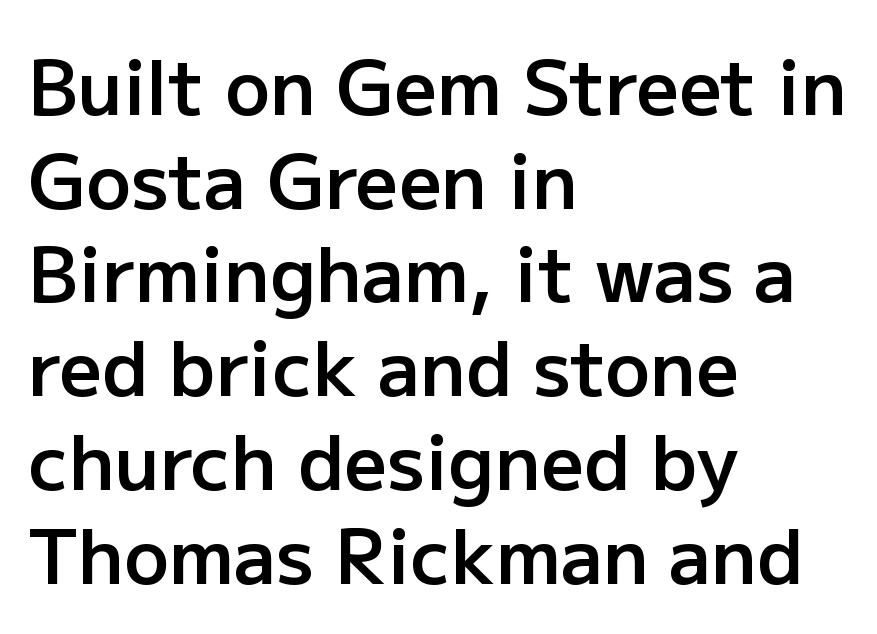
Compared with a centered layout, this one pins lines to the left instead. The type family on display is of the sans-serif kind. Think of a printed novel: that variable character pitch is what you see here. The space beneath each line is pristine and unruled.
